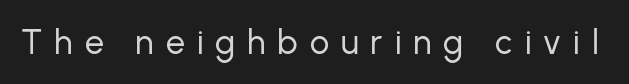
{"serif": "no", "italic": "no", "bold": "no", "weight": "regular", "width": "normal", "stroke_contrast": "low", "x_height": "medium", "monospaced": "no", "underline": "no", "letter_spacing": "wide", "letter_spacing_em": 0.35, "glyph_px": 34}
